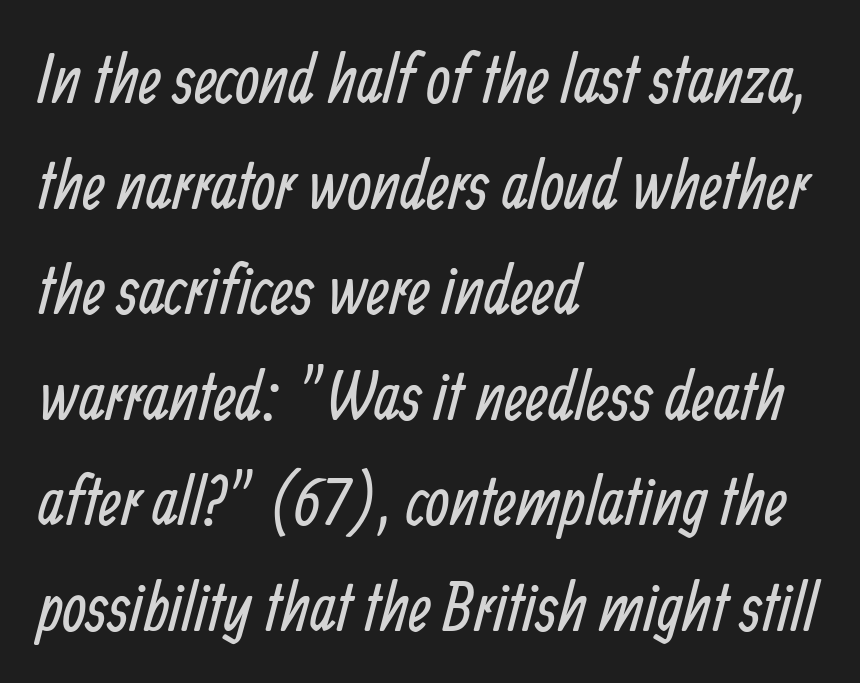
The type is set solid horizontally, with unmodified tracking. Compared with typical paragraphs, the rows here are spaced about the same. Layout note: lines flush left. Lines of text with bare space underneath. Letters have the restrained weight of plain body copy at most.
